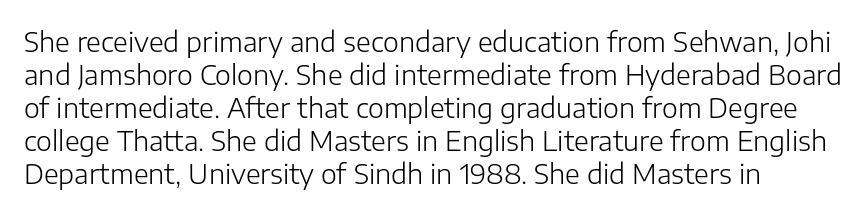
Q: Is the text bold? A: No.
Q: Is the text italic (slanted)? A: No, it is upright.
Q: Is the text underlined? A: No.
Q: Is the spacing between letters normal or unusually wide? A: Normal.
